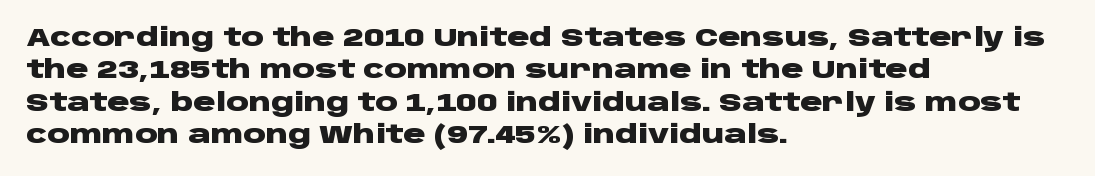
A typesetter would mark this as roman, not italic. The strokes are fattened all the way to bold. Beneath every word, the page is bare. The letters sit at their default tracking, neither squeezed nor spread. Notice how the passage keeps a crisp vertical edge on the left only. The lines sit at an ordinary, default distance from one another.
